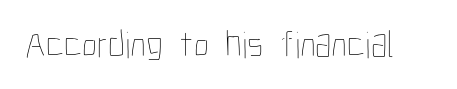
{"italic": "no", "bold": "no", "weight": "thin", "width": "condensed", "stroke_contrast": "low", "x_height": "medium", "monospaced": "no", "underline": "no", "letter_spacing": "normal", "letter_spacing_em": 0.0, "glyph_px": 38}
